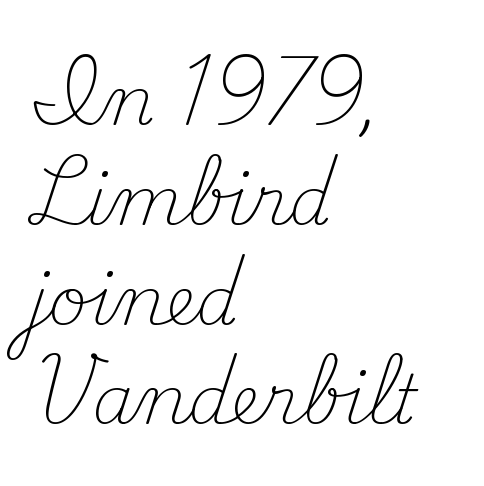
{"serif": "yes", "bold": "no", "weight": "light", "width": "normal", "stroke_contrast": "medium", "x_height": "small", "monospaced": "no", "underline": "no", "align": "left", "line_spacing": "normal", "line_spacing_ratio": 1.49, "letter_spacing": "normal", "letter_spacing_em": 0.0, "glyph_px": 67}
